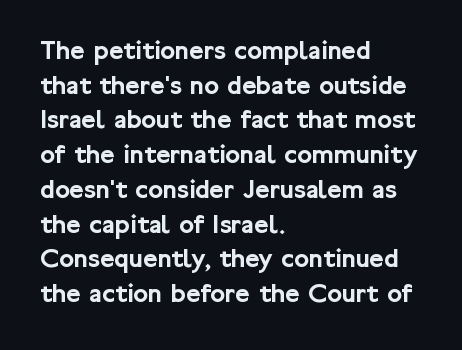
The image shows 28 px sans-serif type, upright; set left-aligned, line spacing 1.24x, normal letter spacing, not underlined; low stroke contrast and a medium x-height.
